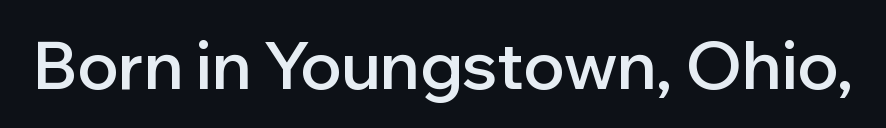
Q: Is the text bold? A: Semi-bold.
Q: Is the text italic (slanted)? A: No, it is upright.
Q: Is the typeface a serif or a sans-serif typeface? A: Sans-serif.
Q: Is the text underlined? A: No.
Q: Is the spacing between letters normal or unusually wide? A: Normal.
Q: Width (condensed, normal, or wide)? A: Normal.
Q: Stroke contrast? A: Low.
Q: x-height? A: Medium.
Q: Monospaced? A: No.
